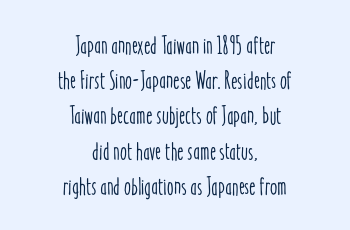
Each line is balanced around a shared central axis. Rows of type keep a routine distance in the vertical direction. How are the letters spaced? Ordinarily, with no added tracking. Posture: vertical.
